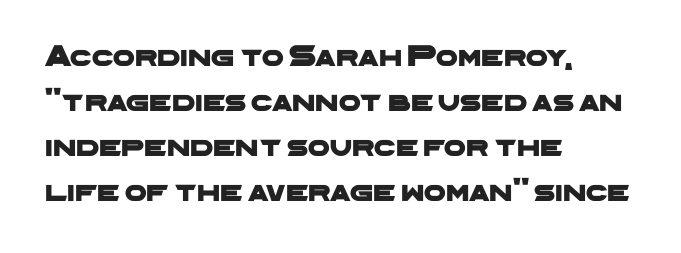
{"serif": "no", "width": "wide", "stroke_contrast": "low", "x_height": "medium", "monospaced": "no", "underline": "no", "align": "left", "line_spacing": "normal", "line_spacing_ratio": 1.45, "letter_spacing": "normal", "letter_spacing_em": 0.0, "glyph_px": 31}
